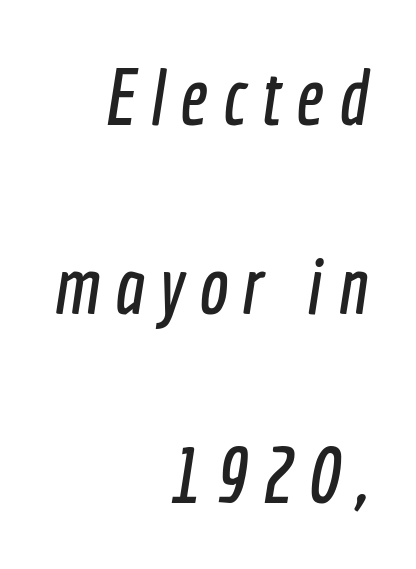
{"serif": "no", "width": "condensed", "x_height": "medium", "monospaced": "no", "underline": "no", "align": "right", "line_spacing": "loose", "line_spacing_ratio": 2.42, "glyph_px": 78}
